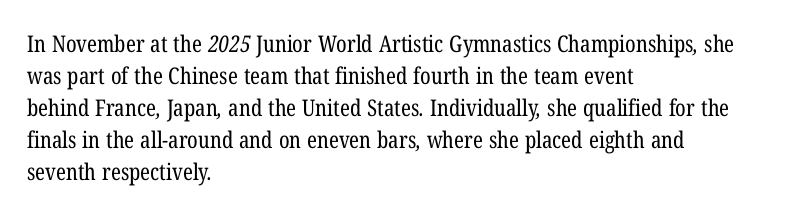
Q: Is the text bold? A: No.
Q: Is the text underlined? A: No.
Q: How is the paragraph aligned? A: Left-aligned.
Q: Is the spacing between letters normal or unusually wide? A: Normal.
Q: Is the spacing between lines tight, normal or loose? A: Normal.
